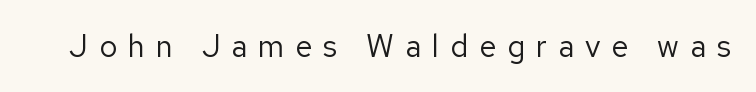
{"serif": "no", "italic": "no", "bold": "no", "weight": "regular", "width": "normal", "stroke_contrast": "low", "x_height": "medium", "monospaced": "no", "underline": "no", "letter_spacing": "wide", "letter_spacing_em": 0.35, "glyph_px": 31}
